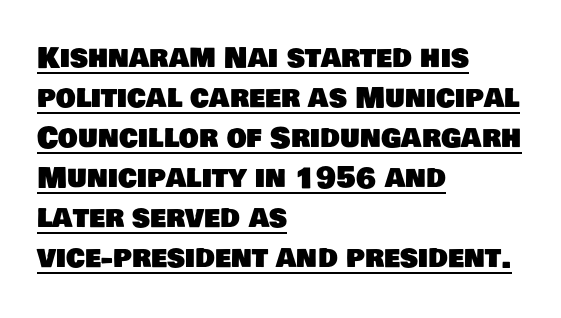
{"serif": "no", "width": "normal", "stroke_contrast": "low", "x_height": "large", "monospaced": "no", "underline": "yes", "align": "left", "line_spacing": "normal", "line_spacing_ratio": 1.43, "letter_spacing": "normal", "letter_spacing_em": 0.0, "glyph_px": 28}
